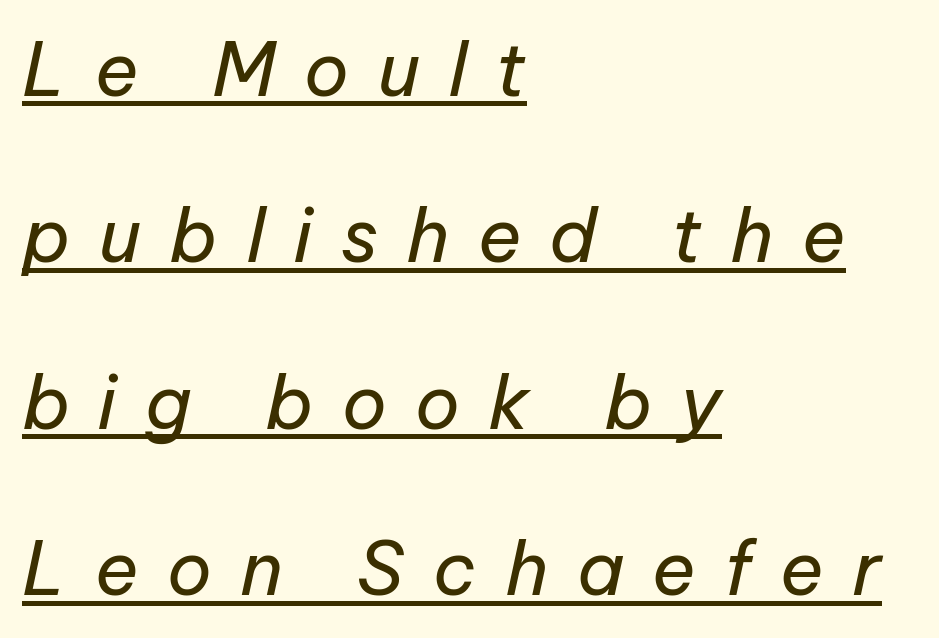
{"italic": "yes", "lean": "right", "slant_degrees": 12, "bold": "no", "weight": "regular", "width": "normal", "stroke_contrast": "low", "x_height": "medium", "monospaced": "no", "underline": "yes", "align": "left", "line_spacing": "loose", "line_spacing_ratio": 2.25, "letter_spacing": "wide", "letter_spacing_em": 0.38, "glyph_px": 74}
